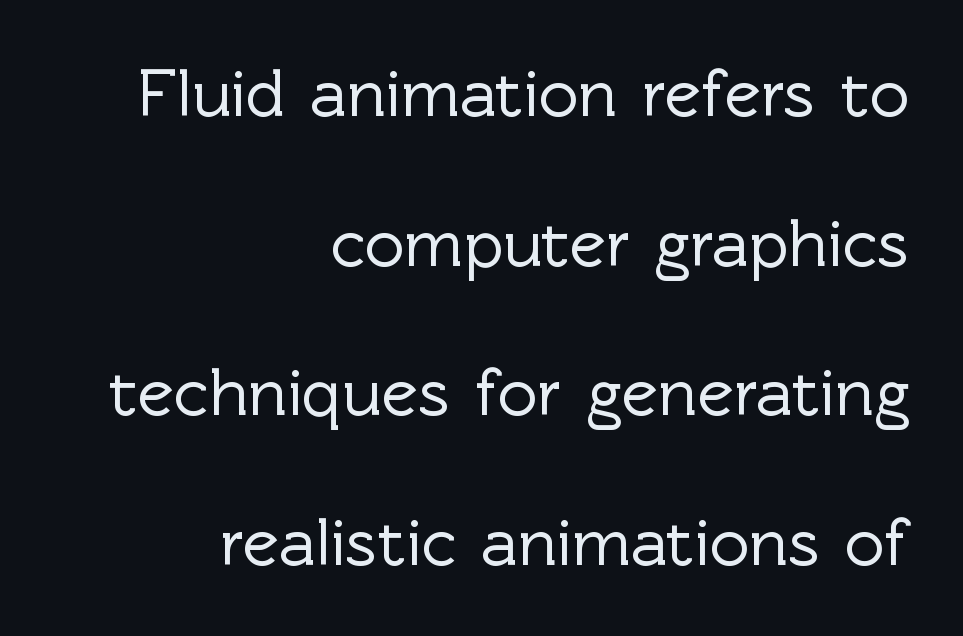
Check the space under the baseline: it is left empty. The typography opts for an upright posture over an oblique one. Caption: multi-line text, flush right, ragged left. Honestly, the rows look like they've been pulled way apart. In terms of letterform style, serifs are entirely absent.
